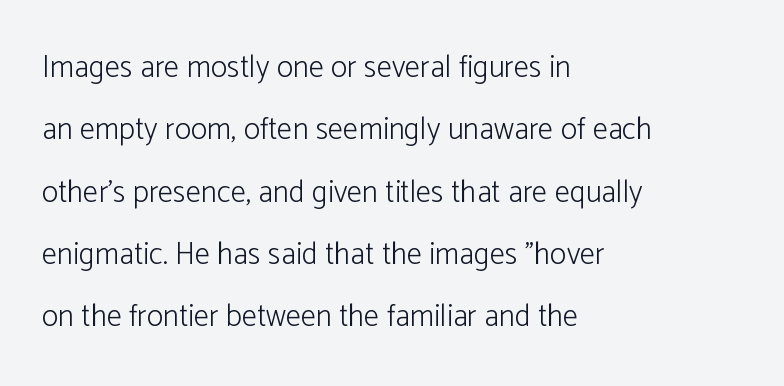
Q: Is the text bold? A: No.
Q: Is the text italic (slanted)? A: No, it is upright.
Q: Is the typeface a serif or a sans-serif typeface? A: Sans-serif.
Q: Is the text underlined? A: No.
Q: How is the paragraph aligned? A: Left-aligned.
Q: Is the spacing between letters normal or unusually wide? A: Normal.
Q: Is the spacing between lines tight, normal or loose? A: Loose.
Q: Width (condensed, normal, or wide)? A: Normal.
Q: Stroke contrast? A: Low.
Q: x-height? A: Medium.
Q: Monospaced? A: No.
